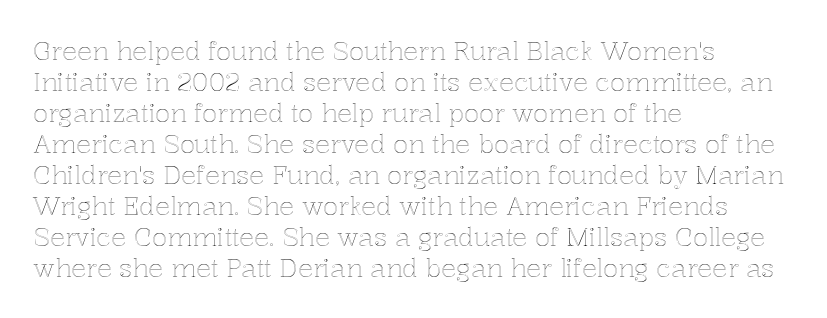
The image shows 25 px text type, upright; set left-aligned, line spacing 1.24x, normal letter spacing, not underlined.
